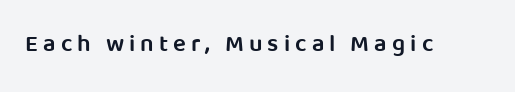
The image shows 24 px text type, upright; set unusually wide letter spacing (+0.21 em), not underlined.
